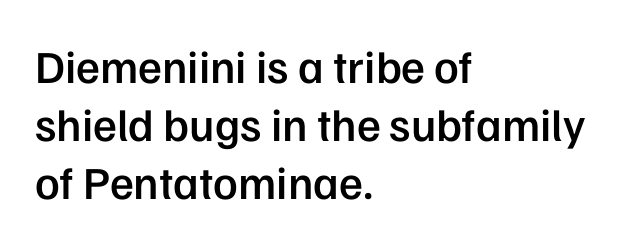
The passage is arranged the way most books set body copy — flush left. A typesetter would call this leading conventional body-copy spacing. The passage shown is semibold, sitting just below true bold. Unlike a traditional serif, this face leaves its strokes unadorned. The gap between lines stays unmarked.
